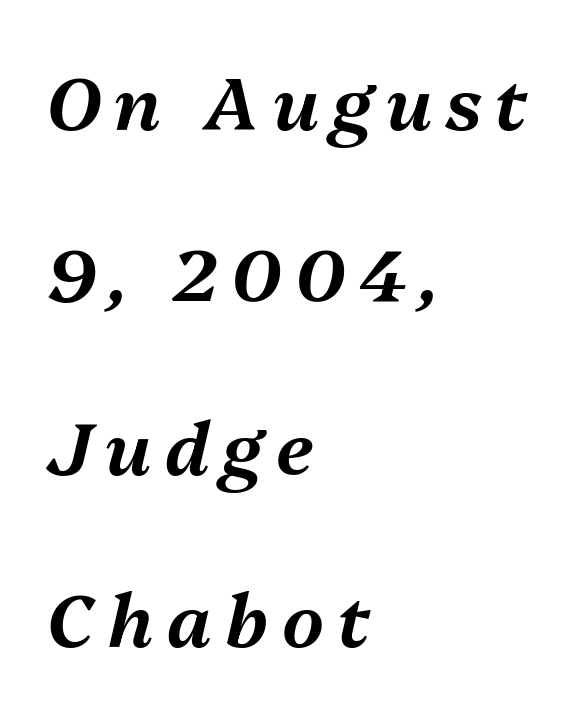
{"italic": "yes", "lean": "right", "slant_degrees": 13, "width": "normal", "stroke_contrast": "medium", "x_height": "medium", "monospaced": "no", "underline": "no", "align": "left", "line_spacing": "loose", "line_spacing_ratio": 2.36, "glyph_px": 73}
